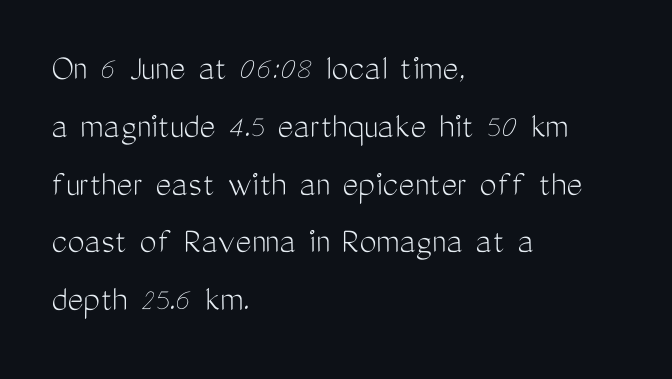
Q: Is the text bold? A: No.
Q: Is the text italic (slanted)? A: No, it is upright.
Q: Is the typeface a serif or a sans-serif typeface? A: Sans-serif.
Q: Is the text underlined? A: No.
Q: How is the paragraph aligned? A: Left-aligned.
Q: Is the spacing between letters normal or unusually wide? A: Normal.
Q: Is the spacing between lines tight, normal or loose? A: Normal.
Q: Width (condensed, normal, or wide)? A: Condensed.
Q: Stroke contrast? A: Medium.
Q: x-height? A: Medium.
Q: Monospaced? A: No.
